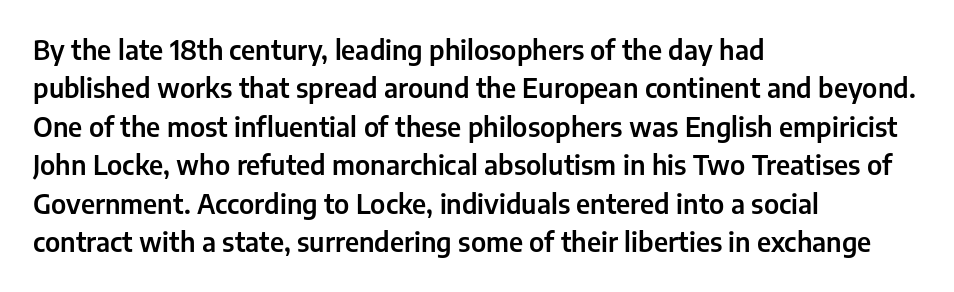
These lines keep a tight, regular rhythm from letter to letter. A student would call this left alignment; a typographer would say flush left, rag right. Descenders are the only things crossing below the line. Evenly set lines give the paragraph a standard silhouette. Ordinary non-slanted type is in use.
